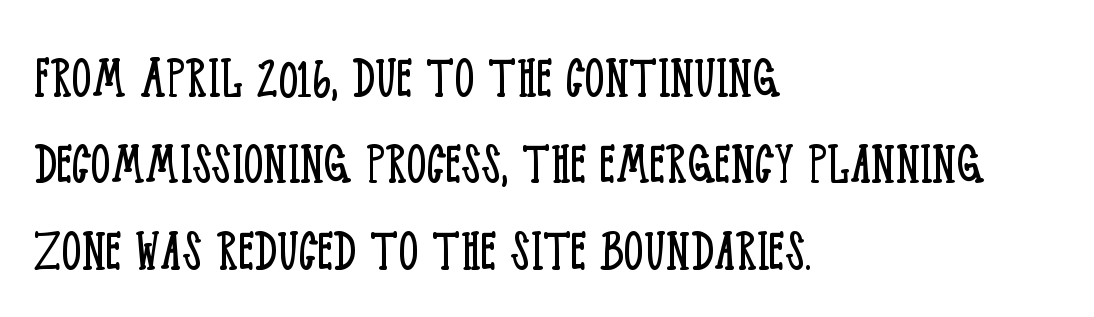
No word sits above an underline. Look at the tracking — it's just the regular setting, nothing added. A typesetter would label this face a serif. The rendering uses natural spacing where letterforms have individual widths. The lines are quadded left.
